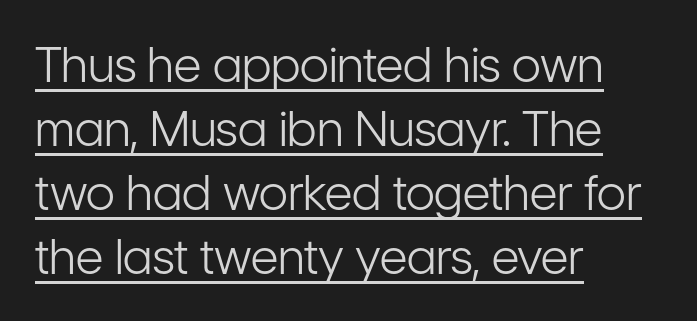
Q: Is the text bold? A: No.
Q: Is the text italic (slanted)? A: No, it is upright.
Q: Is the typeface a serif or a sans-serif typeface? A: Sans-serif.
Q: Is the text underlined? A: Yes.
Q: How is the paragraph aligned? A: Left-aligned.
Q: Is the spacing between letters normal or unusually wide? A: Normal.
Q: Is the spacing between lines tight, normal or loose? A: Normal.
Q: Width (condensed, normal, or wide)? A: Condensed.
Q: Stroke contrast? A: Low.
Q: x-height? A: Medium.
Q: Monospaced? A: No.
